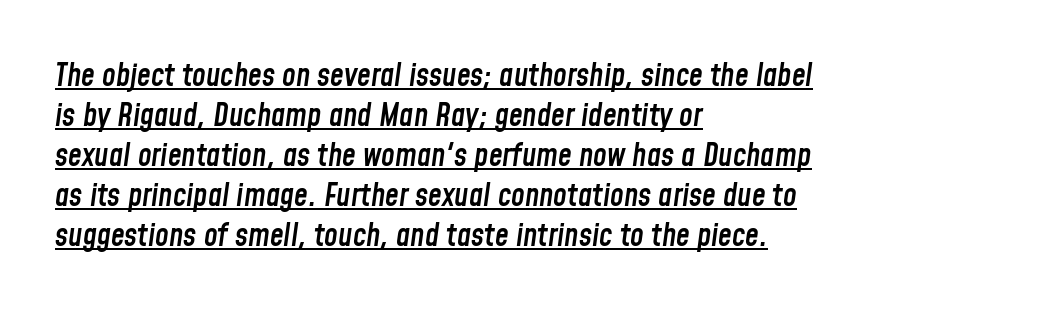
Q: Is the text bold? A: Semi-bold.
Q: Is the text italic (slanted)? A: Yes, it leans right by about 8 degrees.
Q: Is the text underlined? A: Yes.
Q: How is the paragraph aligned? A: Left-aligned.
Q: Is the spacing between letters normal or unusually wide? A: Normal.
Q: Is the spacing between lines tight, normal or loose? A: Normal.
Q: Width (condensed, normal, or wide)? A: Condensed.
Q: Stroke contrast? A: Low.
Q: x-height? A: Medium.
Q: Monospaced? A: No.
